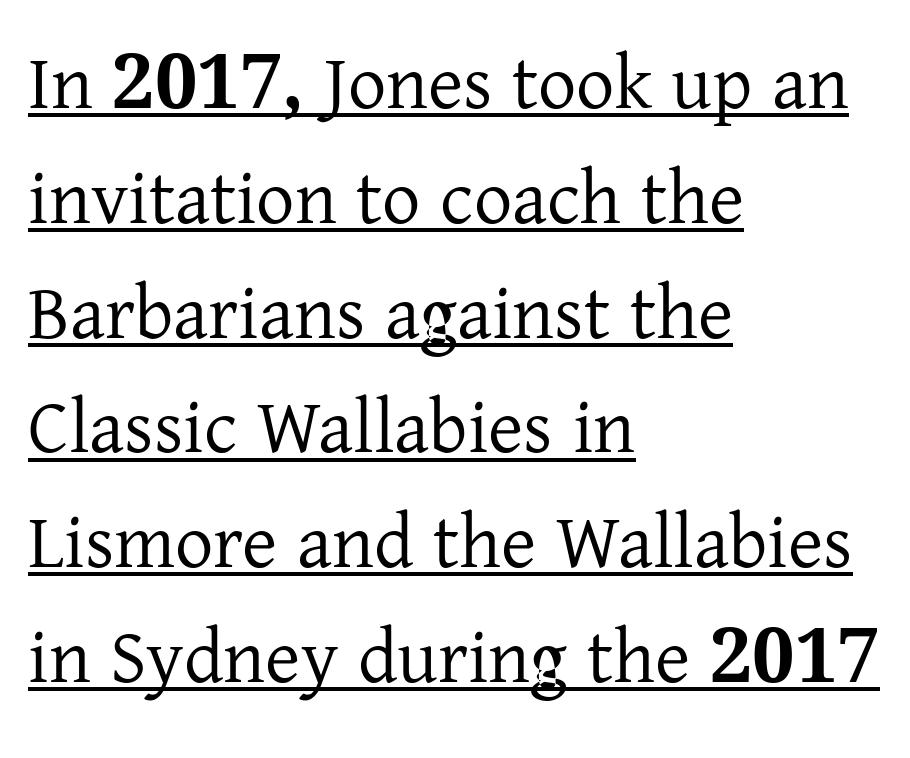
Q: Is the text italic (slanted)? A: No, it is upright.
Q: Is the typeface a serif or a sans-serif typeface? A: Serif.
Q: Is the text underlined? A: Yes.
Q: How is the paragraph aligned? A: Left-aligned.
Q: Is the spacing between letters normal or unusually wide? A: Normal.
Q: Is the spacing between lines tight, normal or loose? A: Normal.
Q: Width (condensed, normal, or wide)? A: Normal.
Q: Stroke contrast? A: Low.
Q: x-height? A: Medium.
Q: Monospaced? A: No.
